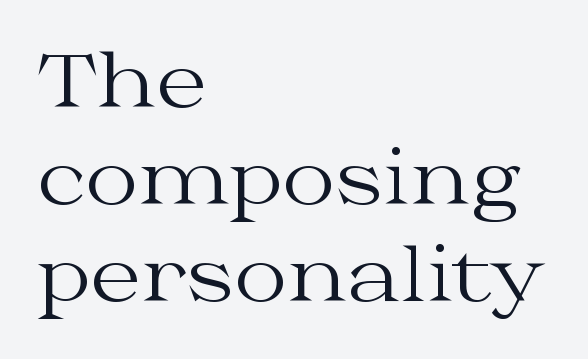
Glance below the letters and you will spot only blank space. Regarding leading, the lines here are spaced in the standard way. The compositor pushed each line to the left boundary. Examine the stroke ends and you'll spot serifs.
